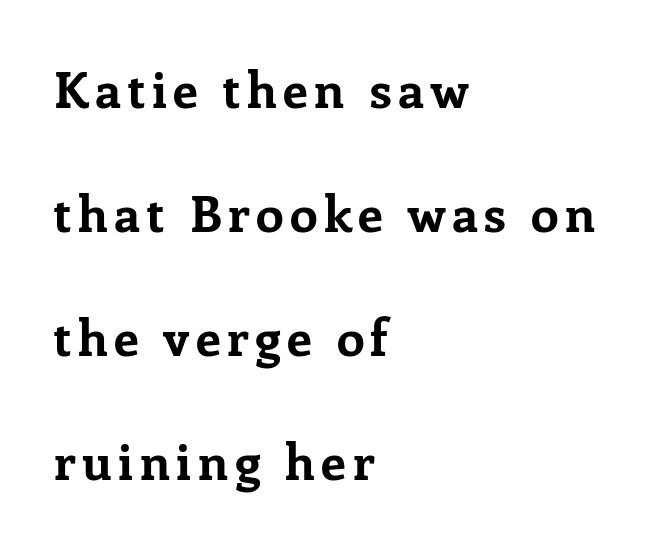
{"serif": "yes", "italic": "no", "bold": "yes", "weight": "bold", "width": "normal", "stroke_contrast": "low", "x_height": "medium", "monospaced": "no", "underline": "no", "align": "left", "line_spacing": "loose", "line_spacing_ratio": 2.48, "glyph_px": 50}
